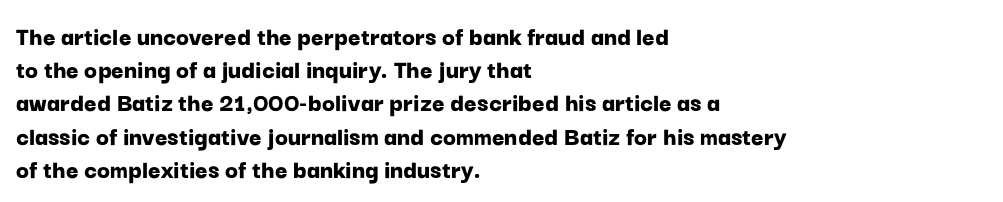
The image shows 27 px bold type, upright; set left-aligned, line spacing 1.23x, normal letter spacing, not underlined.
